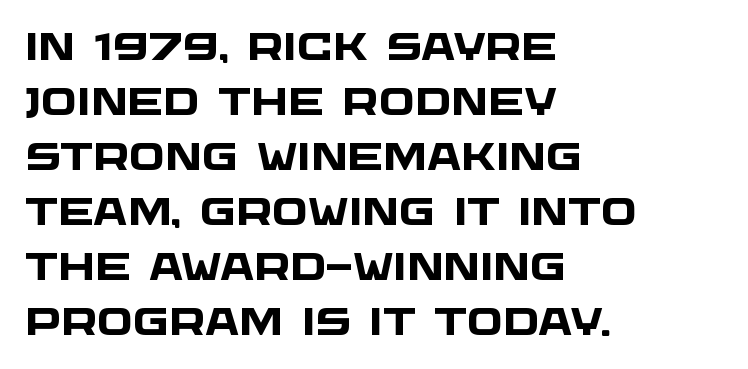
Q: Is the text bold? A: Yes.
Q: Is the typeface a serif or a sans-serif typeface? A: Sans-serif.
Q: Is the text underlined? A: No.
Q: How is the paragraph aligned? A: Left-aligned.
Q: Is the spacing between letters normal or unusually wide? A: Normal.
Q: Is the spacing between lines tight, normal or loose? A: Normal.
Q: Width (condensed, normal, or wide)? A: Wide.
Q: Stroke contrast? A: Low.
Q: x-height? A: Large.
Q: Monospaced? A: No.
